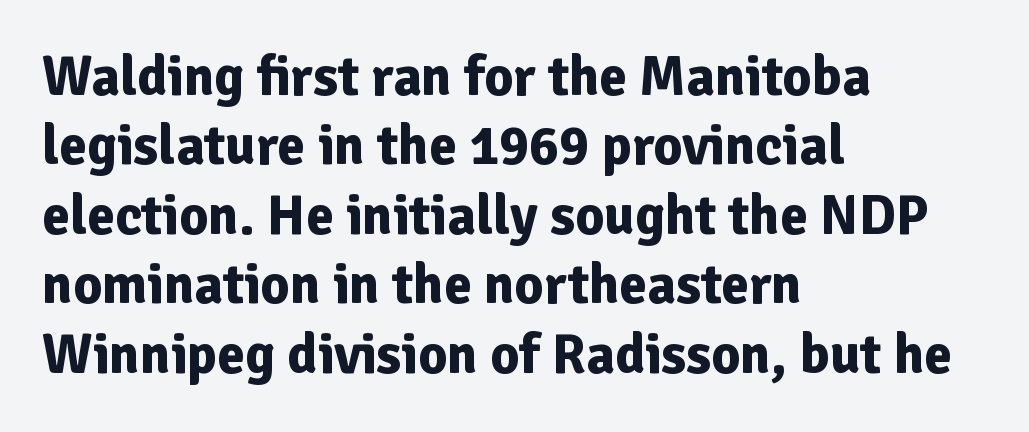
{"serif": "no", "italic": "no", "bold": "yes", "weight": "bold", "width": "normal", "stroke_contrast": "low", "x_height": "medium", "monospaced": "no", "underline": "no", "align": "left", "line_spacing_ratio": 1.24, "letter_spacing": "normal", "letter_spacing_em": 0.0, "glyph_px": 56}
